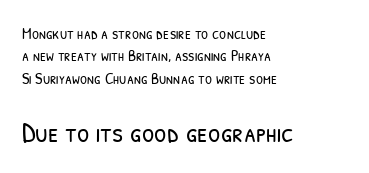
The image shows 28 px light, condensed sans-serif type; set left-aligned, normal line spacing (1.4x), normal letter spacing, not underlined; the second (bottom) block is 1.75x larger; low stroke contrast and a medium x-height.
